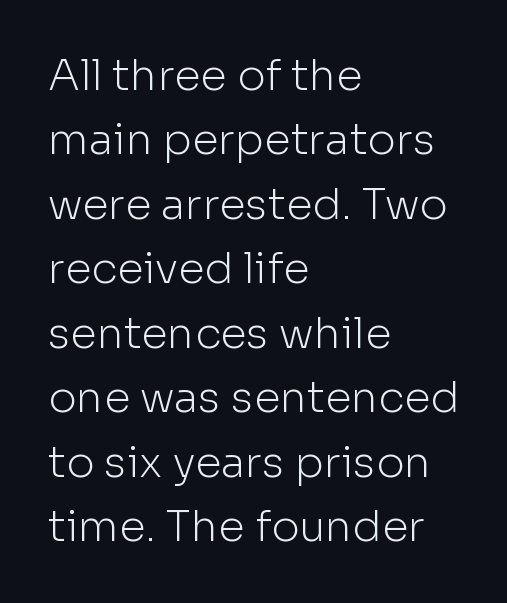
The image shows 43 px light sans-serif type, upright; set left-aligned, normal line spacing (1.5x), normal letter spacing, not underlined; low stroke contrast and a medium x-height.
